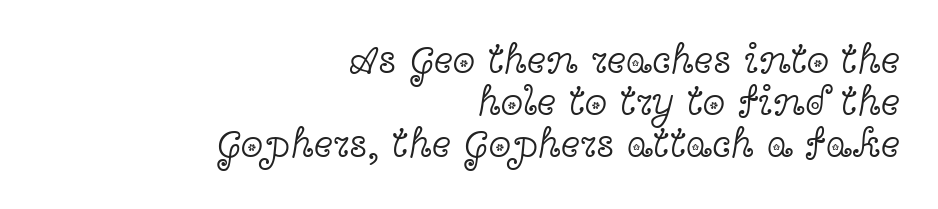
Q: Is the text bold? A: No.
Q: Is the text italic (slanted)? A: No, it is upright.
Q: Is the typeface a serif or a sans-serif typeface? A: Serif.
Q: Is the text underlined? A: No.
Q: How is the paragraph aligned? A: Right-aligned.
Q: Is the spacing between letters normal or unusually wide? A: Normal.
Q: Is the spacing between lines tight, normal or loose? A: Tight.
Q: Width (condensed, normal, or wide)? A: Wide.
Q: x-height? A: Medium.
Q: Monospaced? A: No.
